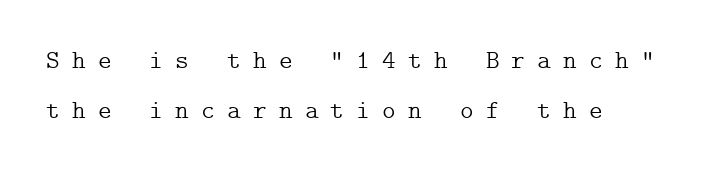
{"italic": "no", "bold": "no", "underline": "no", "align": "left", "line_spacing": "loose", "line_spacing_ratio": 1.91, "letter_spacing": "wide", "letter_spacing_em": 0.47, "glyph_px": 26}
